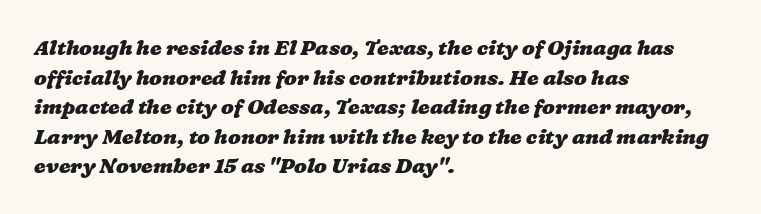
This sample uses plain, unmodified letter spacing. Plain, unruled lines of type. Notice how the passage keeps a crisp vertical edge on the left only. The line-height multiplier appears to be the usual default. You'd pick this weight for a headline — it's a proper bold.
